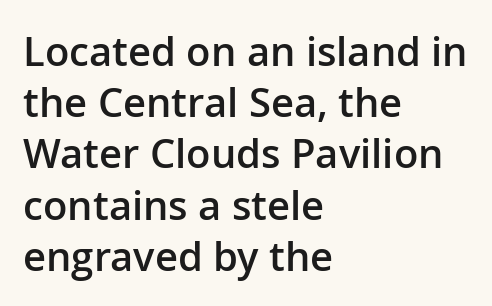
Q: Is the text bold? A: Semi-bold.
Q: Is the text italic (slanted)? A: No, it is upright.
Q: Is the typeface a serif or a sans-serif typeface? A: Sans-serif.
Q: Is the text underlined? A: No.
Q: How is the paragraph aligned? A: Left-aligned.
Q: Is the spacing between letters normal or unusually wide? A: Normal.
Q: Is the spacing between lines tight, normal or loose? A: Normal.
Q: Width (condensed, normal, or wide)? A: Normal.
Q: Stroke contrast? A: Low.
Q: x-height? A: Medium.
Q: Monospaced? A: No.
